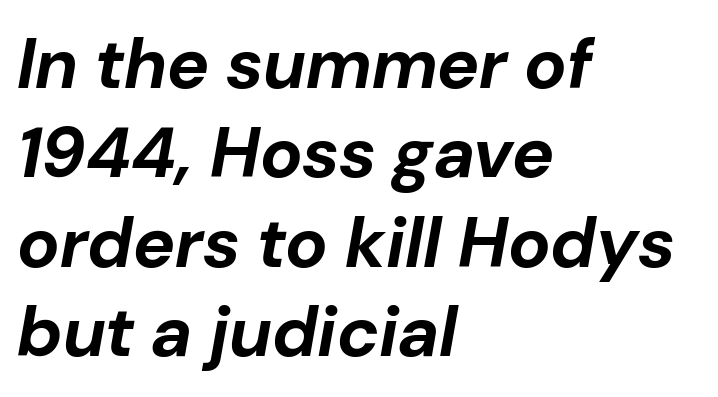
Q: Is the text bold? A: Yes.
Q: Is the text italic (slanted)? A: Yes, it leans right by about 10 degrees.
Q: Is the text underlined? A: No.
Q: How is the paragraph aligned? A: Left-aligned.
Q: Is the spacing between letters normal or unusually wide? A: Normal.
Q: Is the spacing between lines tight, normal or loose? A: Normal.
Q: Width (condensed, normal, or wide)? A: Normal.
Q: Stroke contrast? A: Low.
Q: x-height? A: Medium.
Q: Monospaced? A: No.
